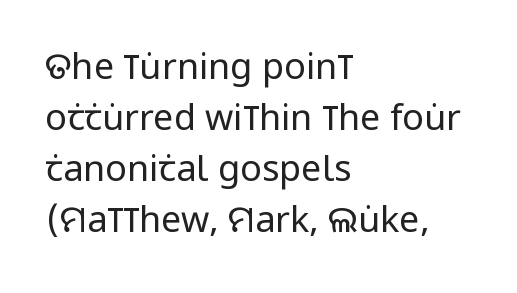
Each stroke keeps to a modest, everyday thickness or less. Italic? Not at all — the glyphs are vertical. Evenly set lines give the paragraph a standard silhouette. You could not count columns in this text — the font is proportionally spaced. You can tell from the bare stems that sans-serif type was used.
